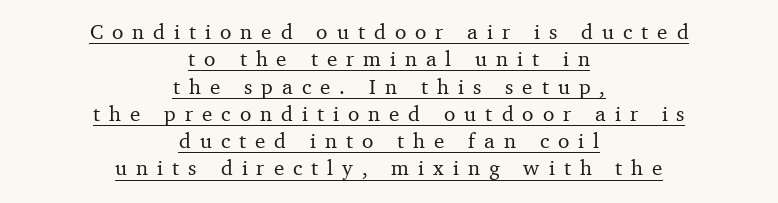
The letters stand upright; this is a roman face. How are the letters spaced? Widely, with obvious added tracking. Compared with undecorated copy, this sample adds a rule below the words. Centered paragraph, ragged on both sides. The rows are spaced the way most documents space them.
